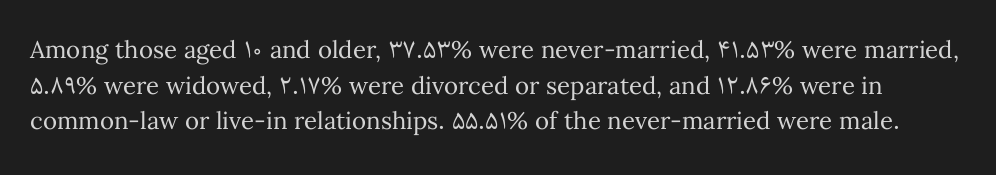
{"italic": "no", "bold": "no", "underline": "no", "line_spacing": "normal", "line_spacing_ratio": 1.48, "letter_spacing": "normal", "letter_spacing_em": 0.0, "glyph_px": 24}
